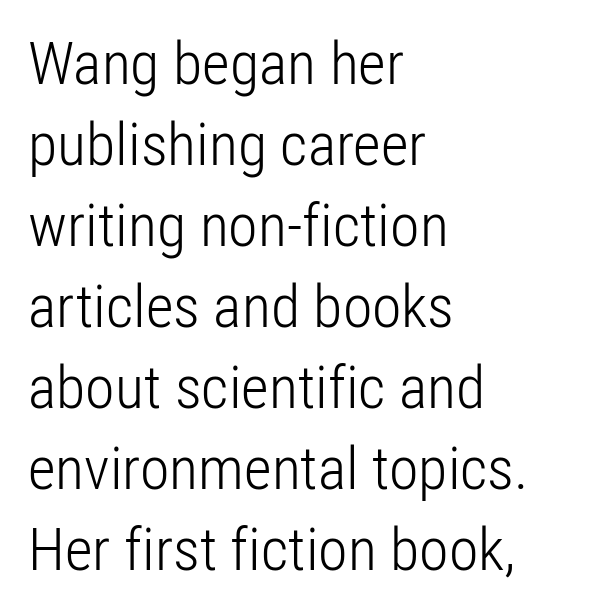
Line spacing here is normal. Does the type have serifs? No, each stem ends abruptly. The space beneath each line is pristine and unruled. A light-to-regular cut is what we see here. The text block is weighted toward the left margin, trailing off unevenly rightward.
